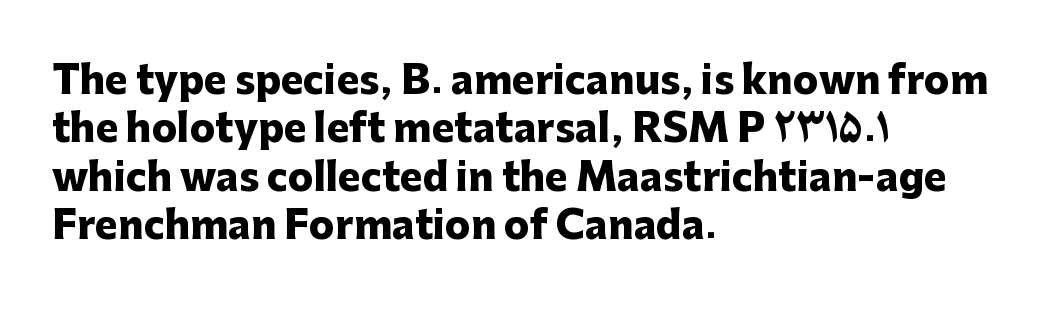
{"serif": "no", "italic": "no", "bold": "yes", "weight": "heavy", "width": "normal", "stroke_contrast": "low", "x_height": "medium", "monospaced": "no", "underline": "no", "align": "left", "line_spacing": "normal", "line_spacing_ratio": 1.27, "letter_spacing": "normal", "letter_spacing_em": 0.0, "glyph_px": 38}
